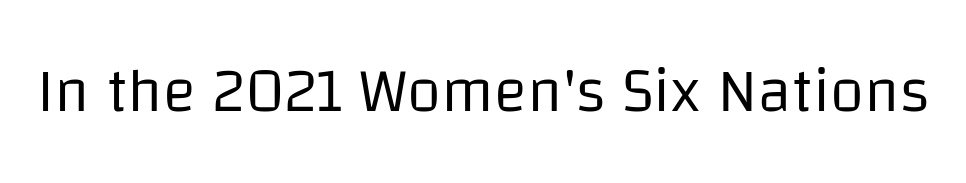
The image shows 62 px regular-weight sans-serif type, upright; set normal letter spacing, not underlined; low stroke contrast and a large x-height.
